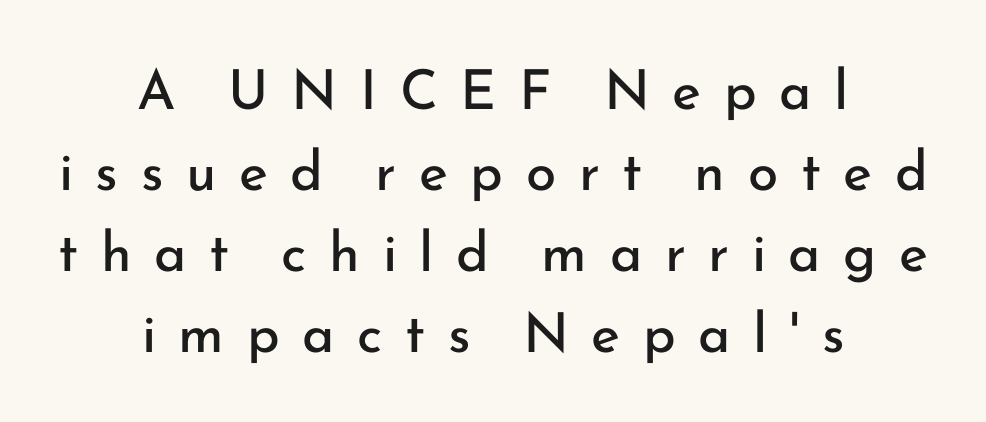
Q: Is the text bold? A: No.
Q: Is the text italic (slanted)? A: No, it is upright.
Q: Is the typeface a serif or a sans-serif typeface? A: Sans-serif.
Q: Is the text underlined? A: No.
Q: How is the paragraph aligned? A: Centered.
Q: Is the spacing between letters normal or unusually wide? A: Unusually wide.
Q: Is the spacing between lines tight, normal or loose? A: Normal.
Q: Width (condensed, normal, or wide)? A: Normal.
Q: Stroke contrast? A: Low.
Q: x-height? A: Small.
Q: Monospaced? A: No.
